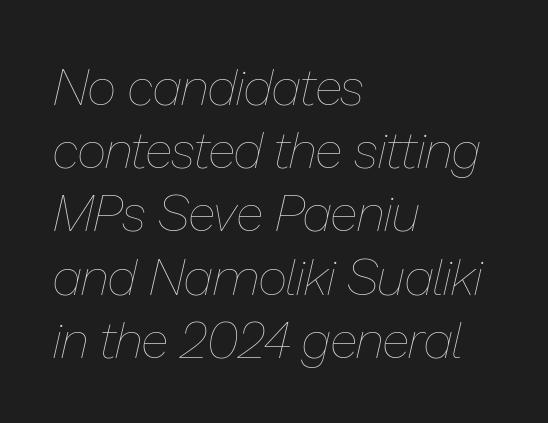
The image shows 51 px thin type, italic (leaning right); set left-aligned, line spacing 1.24x, normal letter spacing, not underlined; low stroke contrast and a medium x-height.
